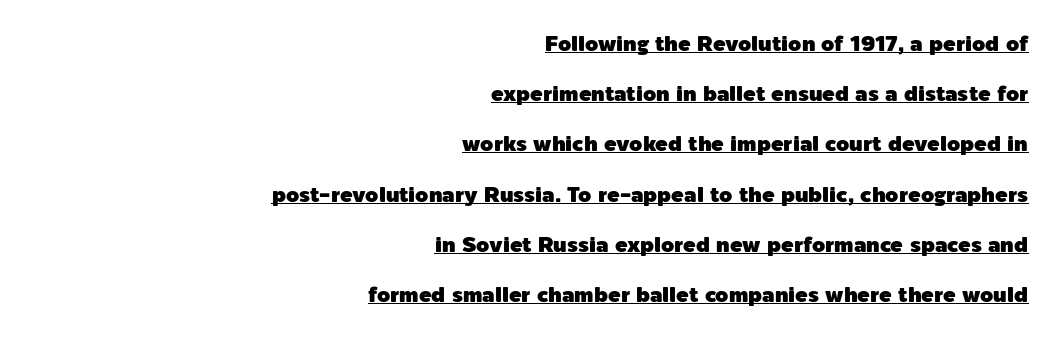
Summary of vertical rhythm: relaxed, with wide interline spacing. Does the copy run flush right? Yes — the right margin is perfectly even. The type sits square on the baseline with zero lean. You could call the tracking neutral — neither tight nor loose. A baseline rule has been typeset under these characters.
